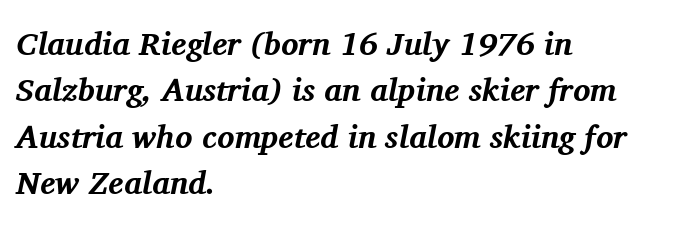
Heavy-handed strokes throughout: this text is bold. Serif or sans? Serif — the stroke terminals have little feet. The face used here is proportionally spaced, like ordinary book or web type. A typesetter would call this leading conventional body-copy spacing.
